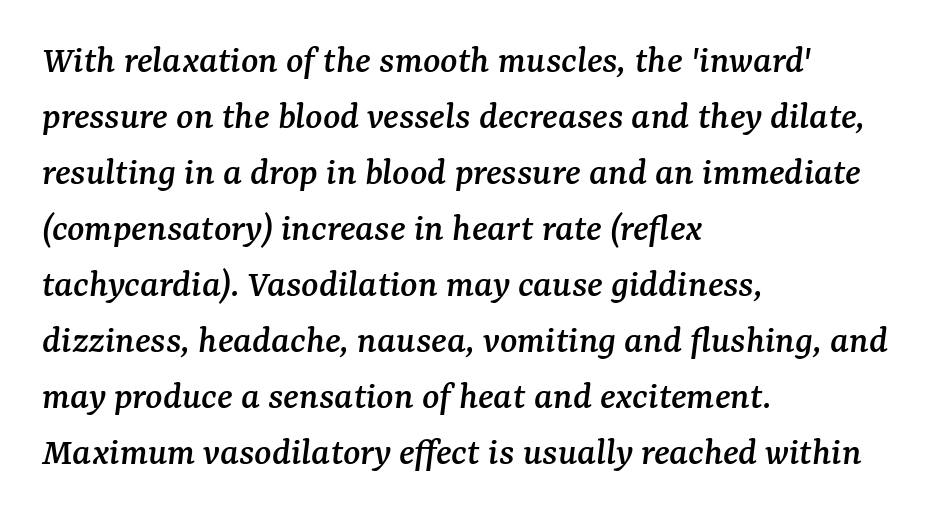
Q: Is the text italic (slanted)? A: Yes, it leans right by about 7 degrees.
Q: Is the typeface a serif or a sans-serif typeface? A: Serif.
Q: Is the text underlined? A: No.
Q: How is the paragraph aligned? A: Left-aligned.
Q: Is the spacing between letters normal or unusually wide? A: Normal.
Q: Is the spacing between lines tight, normal or loose? A: Normal.
Q: Width (condensed, normal, or wide)? A: Normal.
Q: Stroke contrast? A: Medium.
Q: x-height? A: Medium.
Q: Monospaced? A: No.
